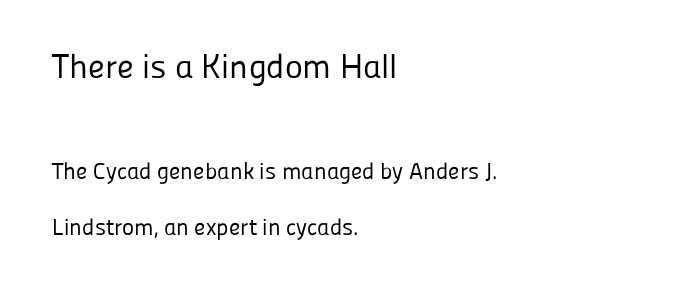
Q: Is the text bold? A: No.
Q: Is the text italic (slanted)? A: No, it is upright.
Q: Is the typeface a serif or a sans-serif typeface? A: Sans-serif.
Q: Is the text underlined? A: No.
Q: How is the paragraph aligned? A: Left-aligned.
Q: Is the spacing between letters normal or unusually wide? A: Normal.
Q: Is the spacing between lines tight, normal or loose? A: Loose.
Q: Which block of text is set in a larger size, the first (top) or the second (bottom)? A: The first (top) one.
Q: Width (condensed, normal, or wide)? A: Normal.
Q: Stroke contrast? A: Low.
Q: x-height? A: Medium.
Q: Monospaced? A: No.
